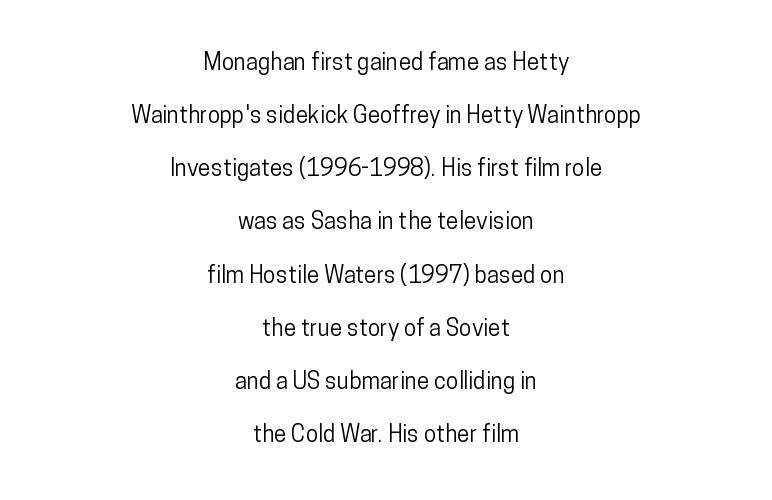
Q: Is the text italic (slanted)? A: No, it is upright.
Q: Is the text underlined? A: No.
Q: How is the paragraph aligned? A: Centered.
Q: Is the spacing between letters normal or unusually wide? A: Normal.
Q: Is the spacing between lines tight, normal or loose? A: Loose.
